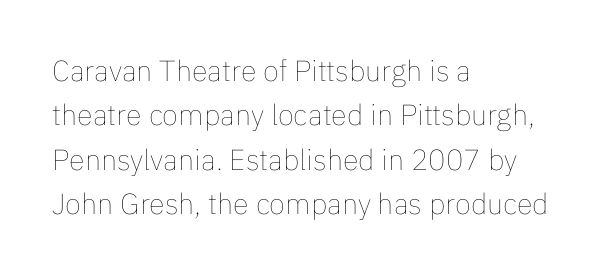
{"italic": "no", "bold": "no", "weight": "thin", "width": "normal", "stroke_contrast": "low", "x_height": "medium", "monospaced": "no", "underline": "no", "align": "left", "line_spacing": "normal", "line_spacing_ratio": 1.53, "letter_spacing": "normal", "letter_spacing_em": 0.0, "glyph_px": 29}
